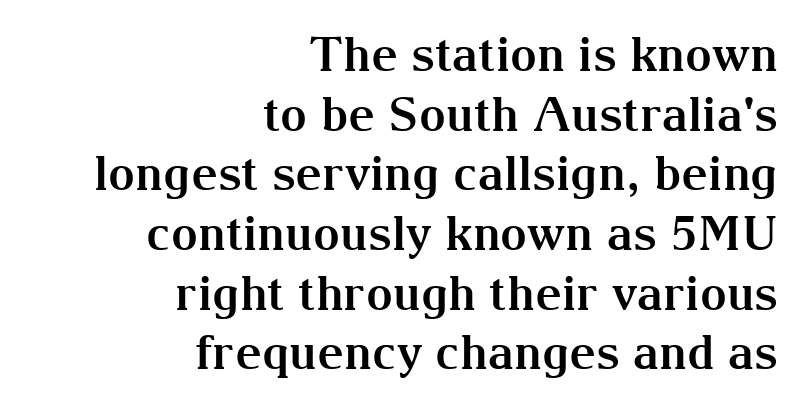
Nope, not italic — everything's standing straight. Pretty heavy lettering here — definitely bold. Here the designer chose a conventional face with non-uniform glyph widths. Baseline-to-baseline distance is the conventional proportion of letter height. Underline: absent. In terms of letterspacing, this is plain default setting.
